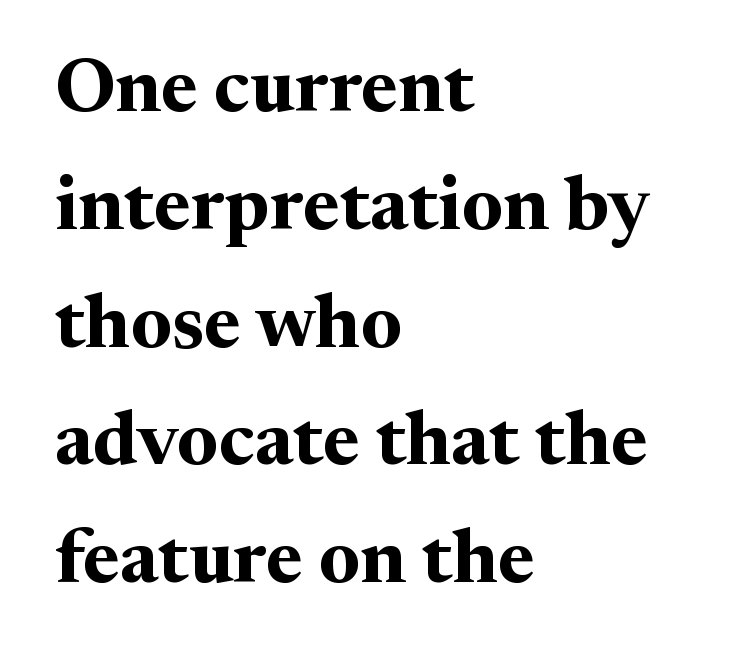
The specimen omits any rule beneath the text block's lines. Strong, thick strokes mark this as bold type. Each letter's strokes conclude with small projecting serifs. The line-height multiplier appears to be the usual default. A typesetter would mark this as roman, not italic.
